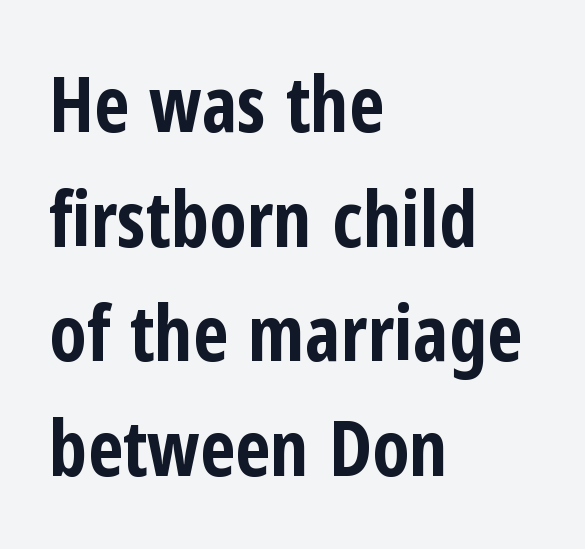
{"serif": "no", "italic": "no", "bold": "yes", "weight": "bold", "width": "condensed", "stroke_contrast": "low", "x_height": "medium", "monospaced": "no", "underline": "no", "align": "left", "line_spacing": "normal", "line_spacing_ratio": 1.49, "letter_spacing": "normal", "letter_spacing_em": 0.0, "glyph_px": 77}
